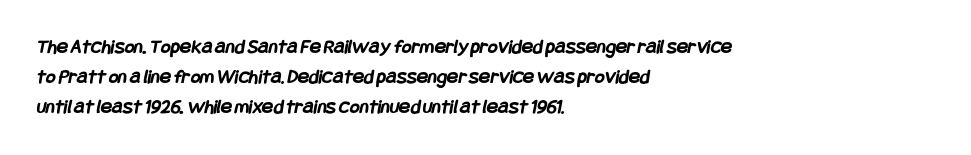
{"bold": "yes", "underline": "no", "align": "left", "line_spacing": "normal", "line_spacing_ratio": 1.44, "letter_spacing": "normal", "letter_spacing_em": 0.0, "glyph_px": 21}
